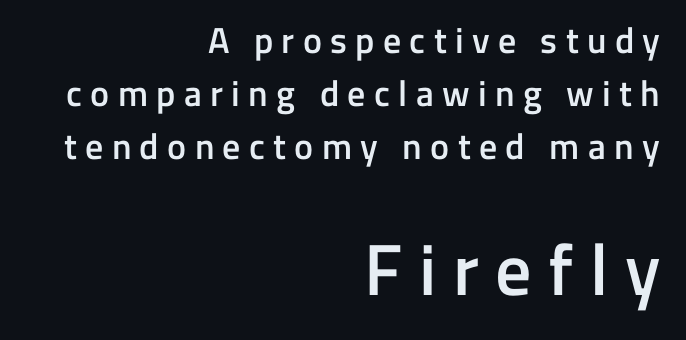
{"serif": "no", "italic": "no", "bold": "semi", "weight": "semibold", "width": "normal", "stroke_contrast": "low", "x_height": "medium", "monospaced": "no", "underline": "no", "align": "right", "line_spacing": "normal", "line_spacing_ratio": 1.47, "letter_spacing": "wide", "letter_spacing_em": 0.23, "larger_block": "second", "size_ratio": 2.0, "glyph_px": 72}
